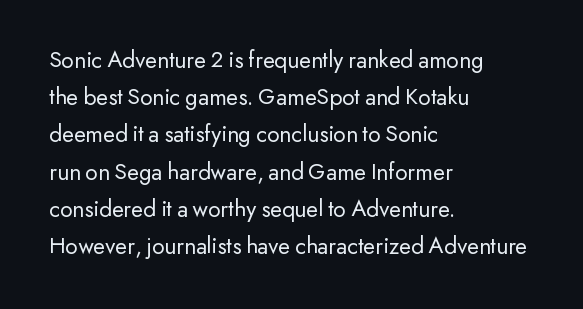
Q: Is the text bold? A: No.
Q: Is the text italic (slanted)? A: No, it is upright.
Q: Is the text underlined? A: No.
Q: How is the paragraph aligned? A: Left-aligned.
Q: Is the spacing between letters normal or unusually wide? A: Normal.
Q: Is the spacing between lines tight, normal or loose? A: Normal.
